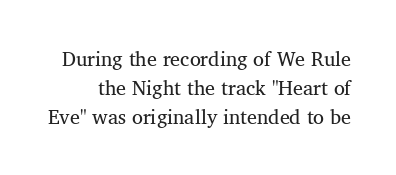
Q: Is the text bold? A: No.
Q: Is the text italic (slanted)? A: No, it is upright.
Q: Is the text underlined? A: No.
Q: Is the spacing between letters normal or unusually wide? A: Normal.
Q: Is the spacing between lines tight, normal or loose? A: Normal.
